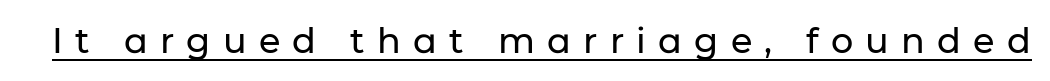
The letters advance in unequal steps, a hallmark of proportional type. Posture: straight, roman, zero tilt. No feet cap the strokes, marking this as sans-serif type. Has an underline been added? It has. This rendering widens character spacing well past its baseline value.
